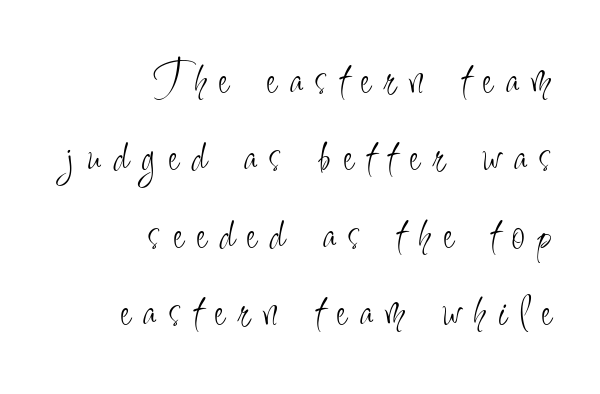
Q: Is the text bold? A: No.
Q: Is the typeface a serif or a sans-serif typeface? A: Sans-serif.
Q: Is the text underlined? A: No.
Q: How is the paragraph aligned? A: Right-aligned.
Q: Is the spacing between letters normal or unusually wide? A: Unusually wide.
Q: Is the spacing between lines tight, normal or loose? A: Normal.
Q: Width (condensed, normal, or wide)? A: Condensed.
Q: Stroke contrast? A: Low.
Q: x-height? A: Small.
Q: Monospaced? A: No.
